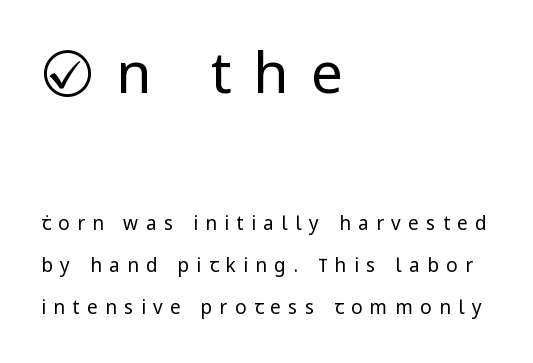
Q: Is the text bold? A: No.
Q: Is the text italic (slanted)? A: No, it is upright.
Q: Is the typeface a serif or a sans-serif typeface? A: Sans-serif.
Q: Is the text underlined? A: No.
Q: How is the paragraph aligned? A: Left-aligned.
Q: Is the spacing between letters normal or unusually wide? A: Unusually wide.
Q: Is the spacing between lines tight, normal or loose? A: Loose.
Q: Which block of text is set in a larger size, the first (top) or the second (bottom)? A: The first (top) one.
Q: Width (condensed, normal, or wide)? A: Normal.
Q: Stroke contrast? A: Low.
Q: x-height? A: Medium.
Q: Monospaced? A: No.
